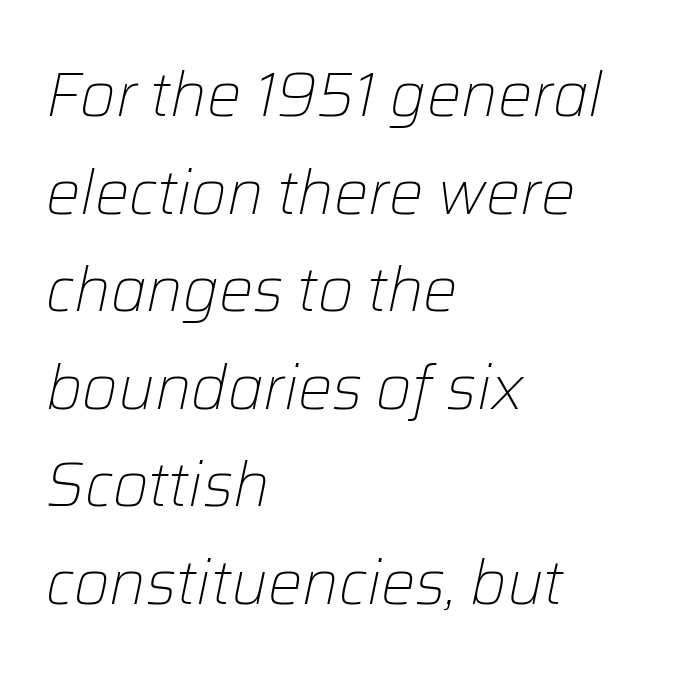
The words here are not underlined. Inter-character spacing is left at the font's built-in metrics. The typography opts for an oblique posture over an upright one. A typesetter would call this proportional, since set widths differ per character.
